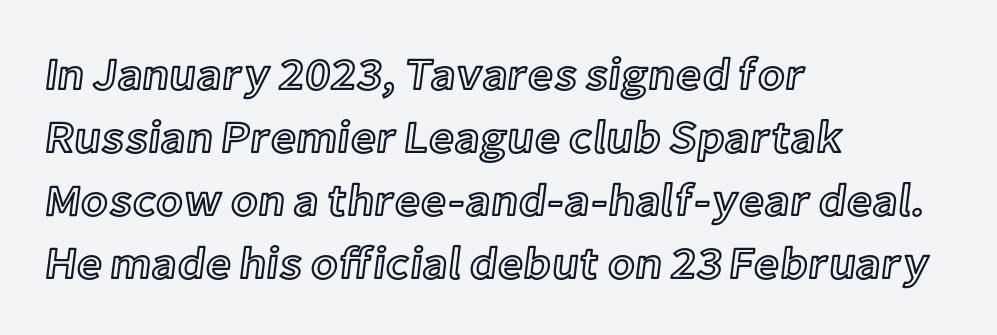
Q: Is the text italic (slanted)? A: Yes.
Q: Is the text underlined? A: No.
Q: How is the paragraph aligned? A: Left-aligned.
Q: Is the spacing between letters normal or unusually wide? A: Normal.
Q: Is the spacing between lines tight, normal or loose? A: Normal.
Q: Width (condensed, normal, or wide)? A: Normal.
Q: x-height? A: Medium.
Q: Monospaced? A: No.
